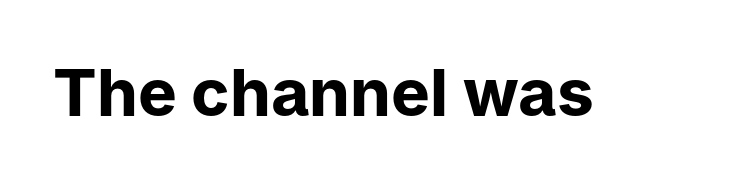
The image shows 65 px bold sans-serif type, upright; set normal letter spacing, not underlined; low stroke contrast and a medium x-height.
